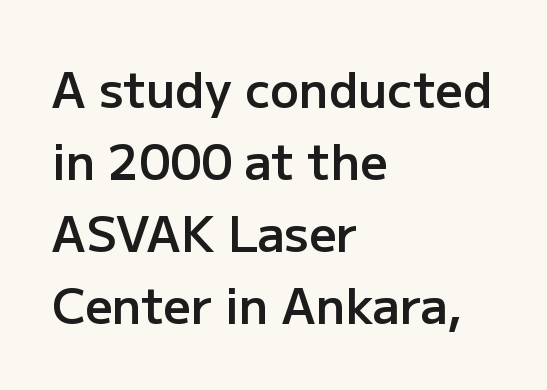
The image shows 48 px semibold sans-serif type, upright; set left-aligned, normal line spacing (1.5x), normal letter spacing, not underlined; low stroke contrast and a medium x-height.
